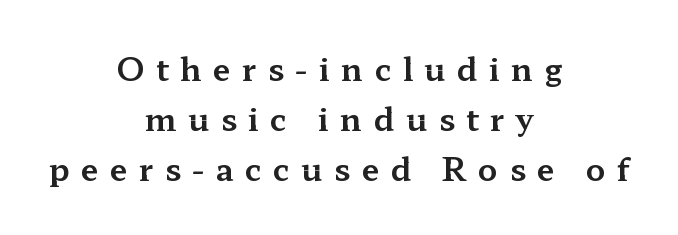
Do the characters align in a grid? No, the font is proportional. Every stem runs plumb, perpendicular to the baseline. Inter-character spacing is expanded well beyond the font's built-in metrics. Underlining? Definitely not there.
